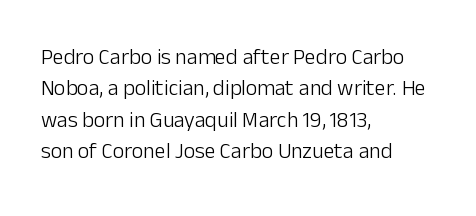
Q: Is the text bold? A: No.
Q: Is the text italic (slanted)? A: No, it is upright.
Q: Is the text underlined? A: No.
Q: How is the paragraph aligned? A: Left-aligned.
Q: Is the spacing between letters normal or unusually wide? A: Normal.
Q: Is the spacing between lines tight, normal or loose? A: Normal.
